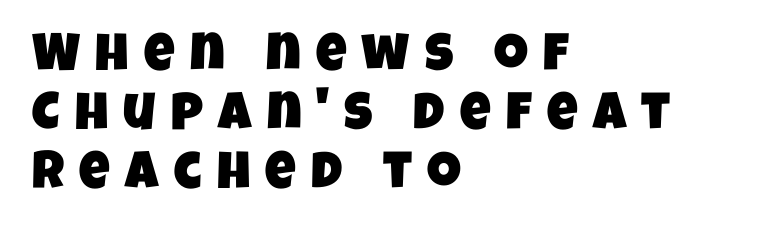
The rendering uses a small line-height, squeezing the rows. The text block is weighted toward the left margin, trailing off unevenly rightward. Caption: expanded tracking, letters set apart. Looks like regular typesetting: each glyph gets only the width it needs. The space beneath each line is pristine and unruled. Regarding serifs, this sample does without them.
